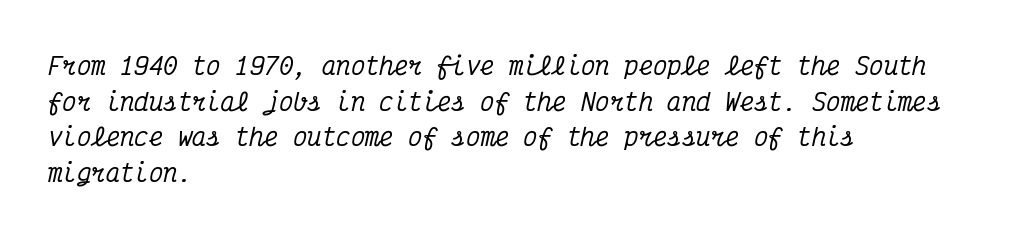
Q: Is the text italic (slanted)? A: Yes, it leans right by about 12 degrees.
Q: Is the text underlined? A: No.
Q: How is the paragraph aligned? A: Left-aligned.
Q: Is the spacing between letters normal or unusually wide? A: Normal.
Q: Is the spacing between lines tight, normal or loose? A: Normal.
